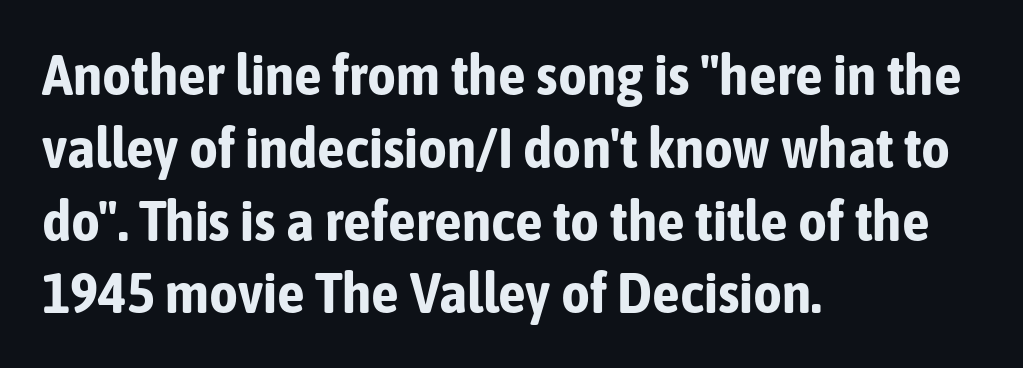
{"serif": "no", "italic": "no", "bold": "yes", "weight": "bold", "width": "condensed", "stroke_contrast": "low", "x_height": "medium", "monospaced": "no", "underline": "no", "align": "left", "line_spacing": "normal", "line_spacing_ratio": 1.3, "letter_spacing": "normal", "letter_spacing_em": 0.0, "glyph_px": 56}
